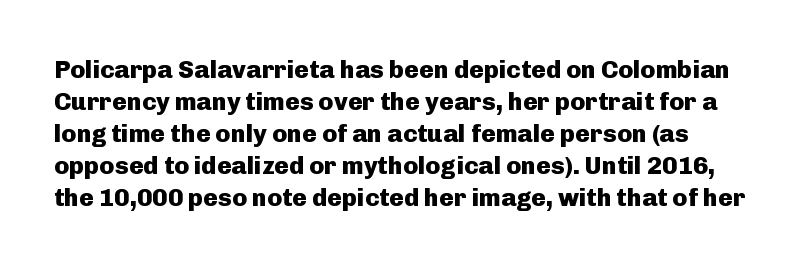
Each row of text sits above clean, open space. In terms of leading, this rendering sits right in the middle. Characters remain perfectly vertical along every line. The sample has been set heavy, in full bold. The horizontal fit of the characters is conventional and even.
